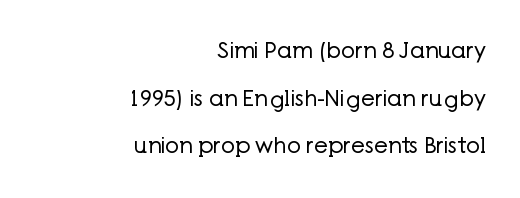
The space directly below the letters is spotless. In terms of posture, this sample is upright. Is the type heavy? It reads as light-to-regular instead. Line spacing here is loose. Each word holds together tightly as a unit, with standard inter-letter gaps.
